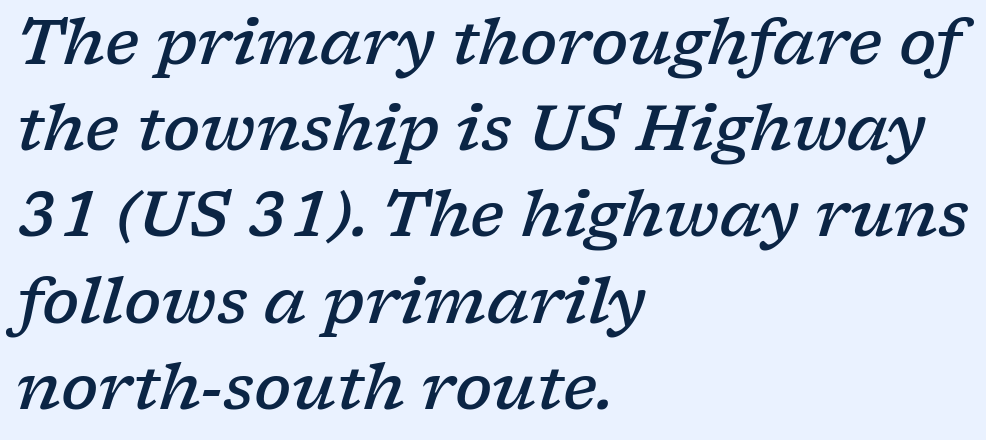
{"serif": "yes", "italic": "yes", "lean": "right", "slant_degrees": 17, "bold": "semi", "weight": "semibold", "width": "wide", "stroke_contrast": "low", "x_height": "medium", "monospaced": "no", "underline": "no", "align": "left", "line_spacing": "normal", "line_spacing_ratio": 1.39, "letter_spacing": "normal", "letter_spacing_em": 0.0, "glyph_px": 62}
